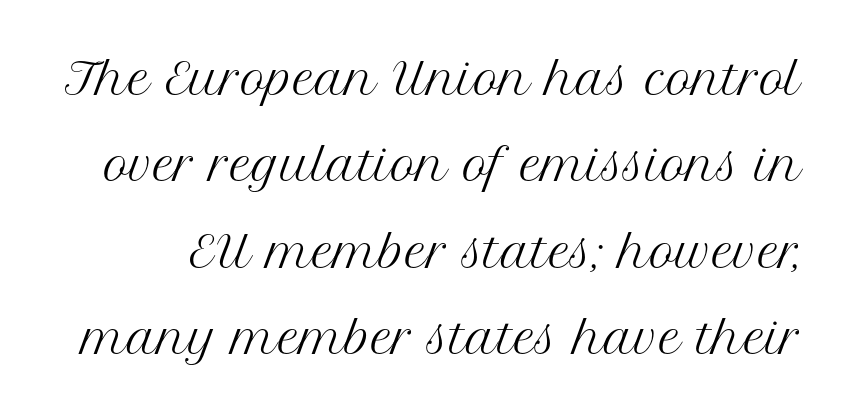
{"serif": "yes", "bold": "no", "weight": "regular", "width": "normal", "stroke_contrast": "medium", "x_height": "medium", "monospaced": "no", "underline": "no", "line_spacing": "loose", "line_spacing_ratio": 2.01, "letter_spacing": "normal", "letter_spacing_em": 0.0, "glyph_px": 43}
